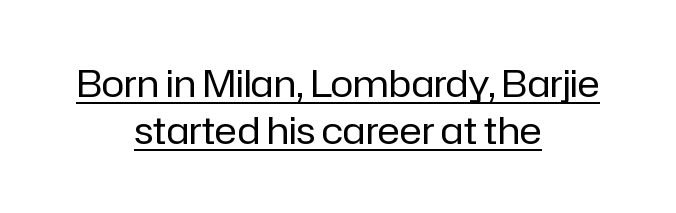
Q: Is the text bold? A: No.
Q: Is the text italic (slanted)? A: No, it is upright.
Q: Is the typeface a serif or a sans-serif typeface? A: Sans-serif.
Q: Is the text underlined? A: Yes.
Q: How is the paragraph aligned? A: Centered.
Q: Is the spacing between letters normal or unusually wide? A: Normal.
Q: Width (condensed, normal, or wide)? A: Normal.
Q: Stroke contrast? A: Low.
Q: x-height? A: Medium.
Q: Monospaced? A: No.
